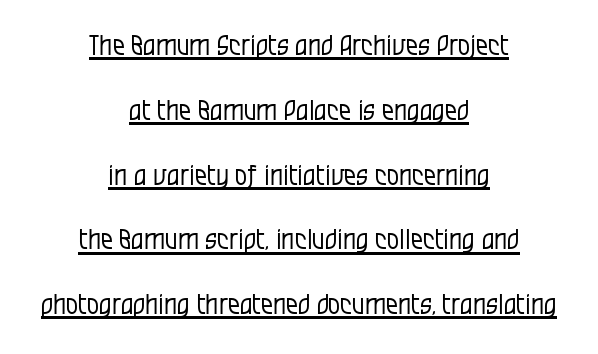
Emphasis is given by a line drawn under the lettering. How would I describe the line gaps? Wide and relaxed. Nothing unusual about the tracking: characters are spaced as the font intends. The axis of the letterforms is exactly vertical.
